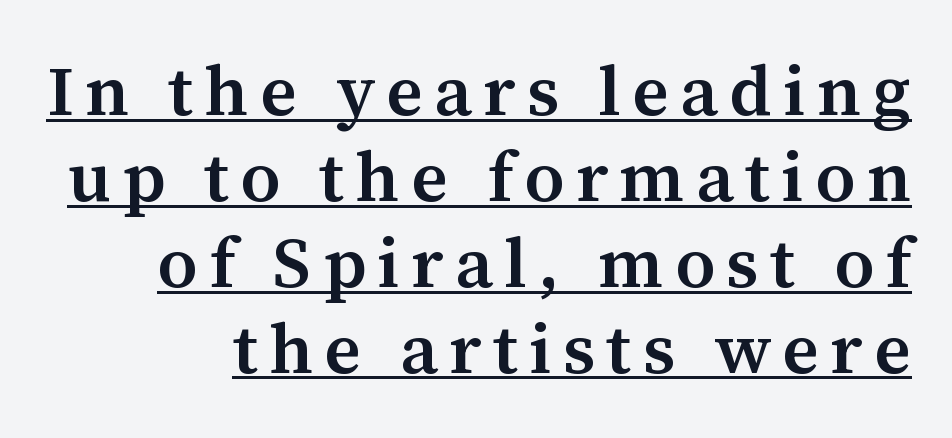
The passage shown is typed in a proportional face where columns would drift. Nope, not italic — everything's standing straight. This is moderately heavy type, rendered in semibold. The compositor pushed each line to the right boundary. Caption: lettering with a line underneath.
